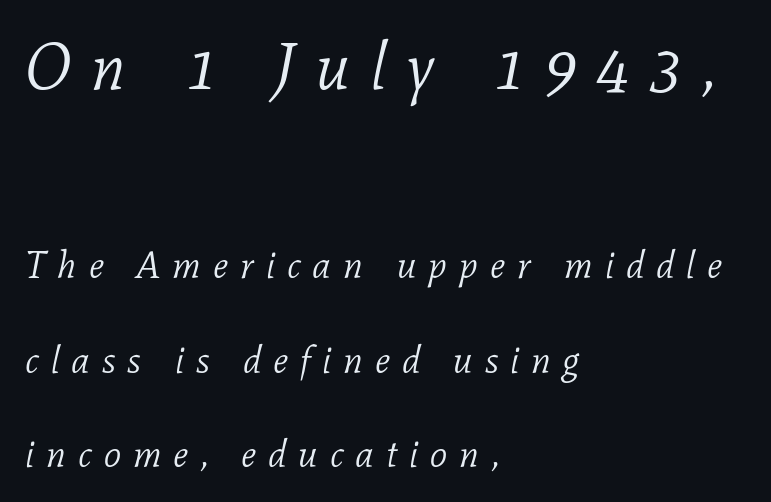
{"serif": "yes", "italic": "yes", "lean": "right", "slant_degrees": 11, "bold": "no", "weight": "light", "width": "normal", "stroke_contrast": "low", "x_height": "medium", "monospaced": "no", "underline": "no", "align": "left", "line_spacing": "loose", "line_spacing_ratio": 2.48, "letter_spacing": "wide", "letter_spacing_em": 0.31, "larger_block": "first", "size_ratio": 1.74, "glyph_px": 66}
